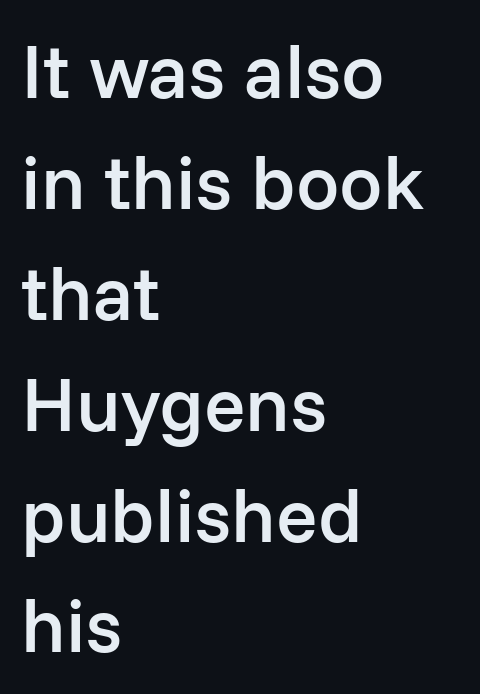
The image shows 77 px semibold sans-serif type, upright; set left-aligned, normal line spacing (1.44x), normal letter spacing, not underlined; low stroke contrast and a medium x-height.
